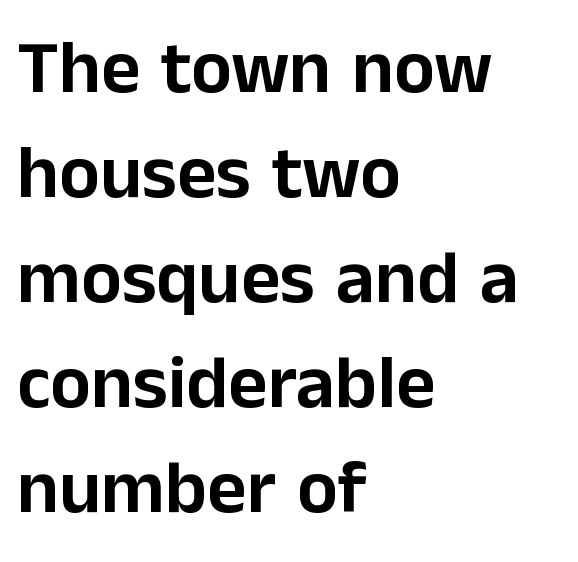
{"serif": "no", "italic": "no", "width": "normal", "stroke_contrast": "low", "x_height": "medium", "monospaced": "no", "underline": "no", "align": "left", "line_spacing": "normal", "line_spacing_ratio": 1.38, "letter_spacing": "normal", "letter_spacing_em": 0.0, "glyph_px": 76}
